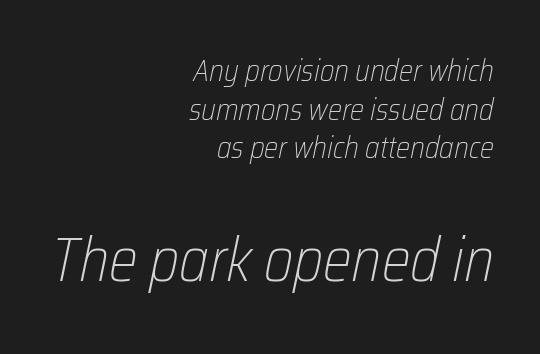
Is the type heavy? It reads as light-to-regular instead. The letterforms sit shoulder to shoulder at normal distance. A student would call this right alignment; a typographer would say flush right, rag left. A typesetter would mark this as italic. In this sample the second text group is rendered at the bigger scale. The letters advance in unequal steps, a hallmark of proportional type.
